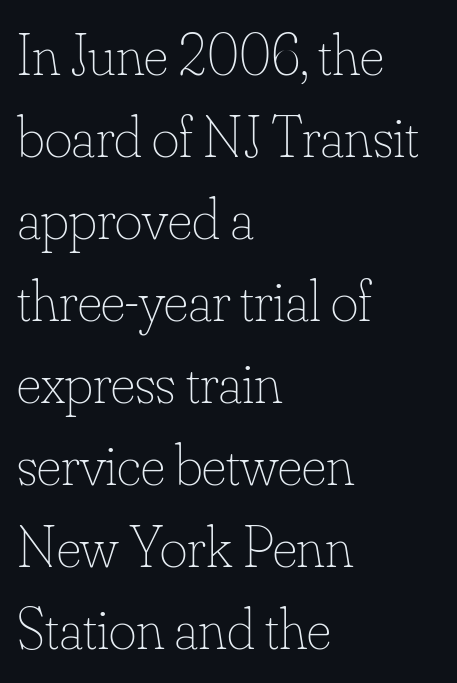
The image shows 59 px thin type, upright; set left-aligned, normal line spacing (1.39x), normal letter spacing, not underlined; low stroke contrast and a small x-height.
